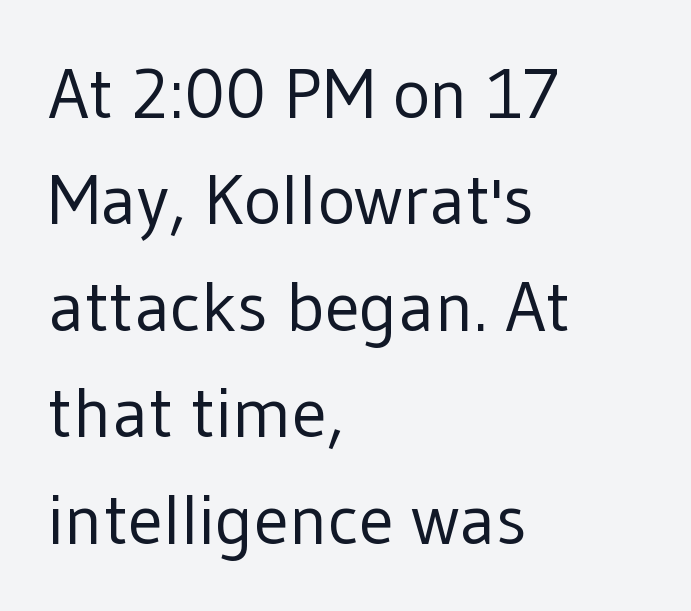
The font's upright variant was chosen for this text. Weight: not bold — regular or lighter. Spacing verdict: proportional, widths tailored to each character. Honestly, the row spacing looks completely unremarkable. Just letters on the line, the space beneath them empty. Short note: letters normally spaced.
